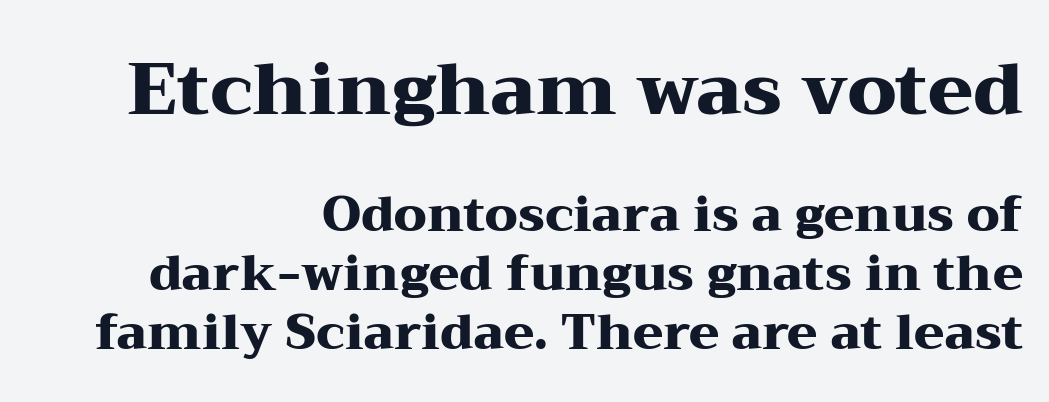
{"serif": "yes", "italic": "no", "bold": "yes", "weight": "heavy", "width": "wide", "stroke_contrast": "medium", "x_height": "medium", "monospaced": "no", "underline": "no", "align": "right", "line_spacing_ratio": 1.2, "letter_spacing": "normal", "letter_spacing_em": 0.0, "larger_block": "first", "size_ratio": 1.49, "glyph_px": 73}
